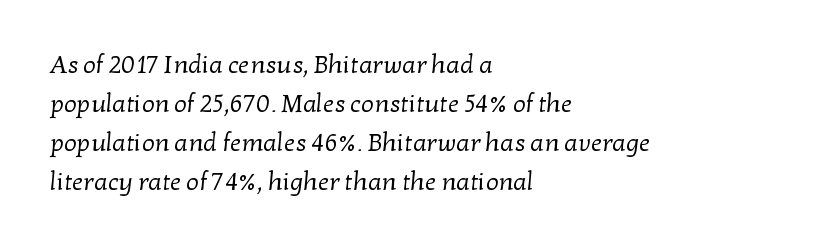
The glyphs are unaccompanied by any horizontal stroke below them. Leading: standard. Each line starts at the same left margin while the right side varies. Short note: letters normally spaced.
